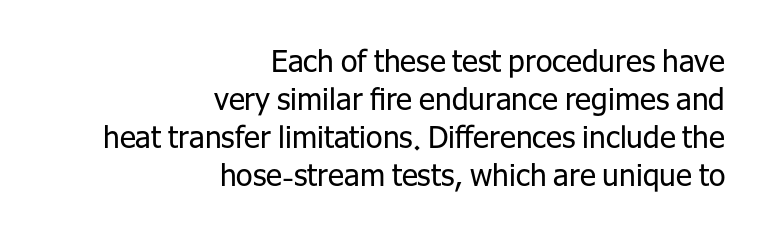
Each letter keeps its own natural width here, so spacing adapts to shape. This sample keeps an unexceptional amount of space between lines. Rule under the text: the space is simply empty. Teacher's note: observe the even right margin — that is flush-right alignment. No extra tracking has been applied to these lines. No heavy texture on the line: the type isn't bold.
